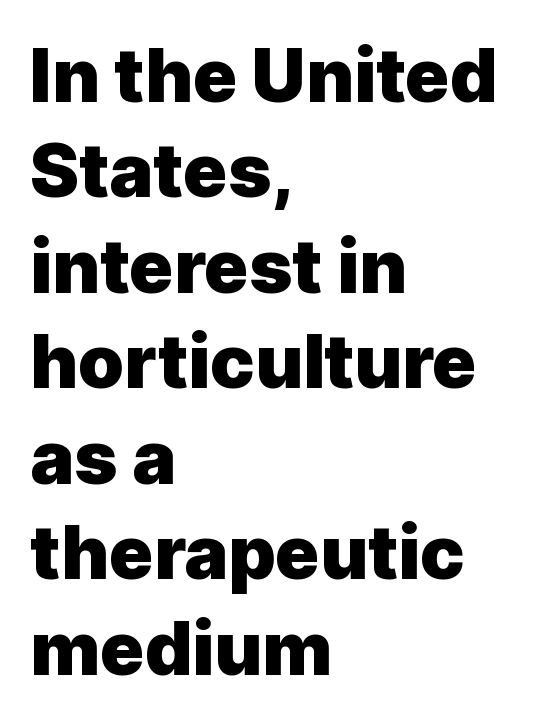
The image shows 74 px heavy sans-serif type, upright; set left-aligned, normal line spacing (1.29x), normal letter spacing, not underlined; a medium x-height.
